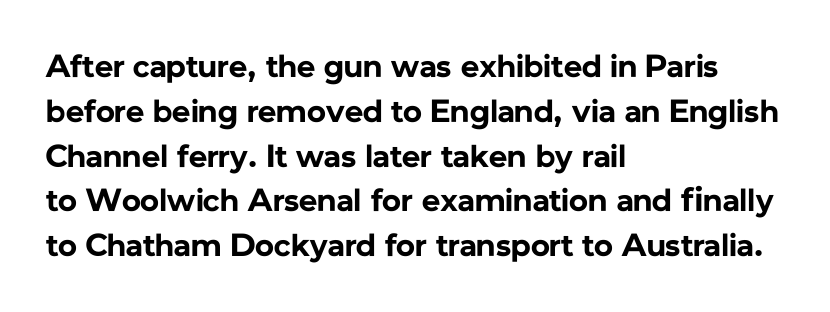
The letters sit at their default tracking, neither squeezed nor spread. The ragged edge is on the right, which tells us the setting is flush left. Vertical strokes here are truly vertical. Anything drawn beneath the words? Only blank space.
